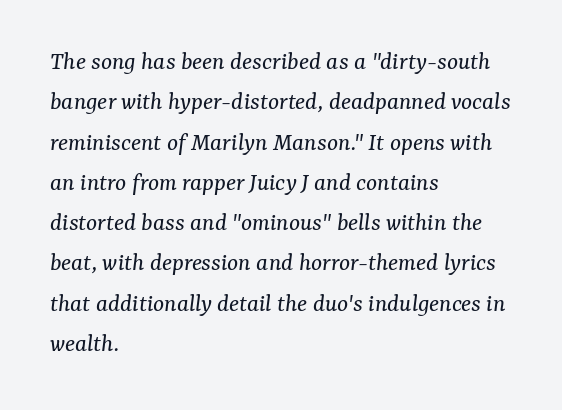
{"italic": "yes", "lean": "right", "slant_degrees": 7, "bold": "no", "underline": "no", "align": "left", "line_spacing": "normal", "line_spacing_ratio": 1.55, "letter_spacing": "normal", "letter_spacing_em": 0.0, "glyph_px": 26}
